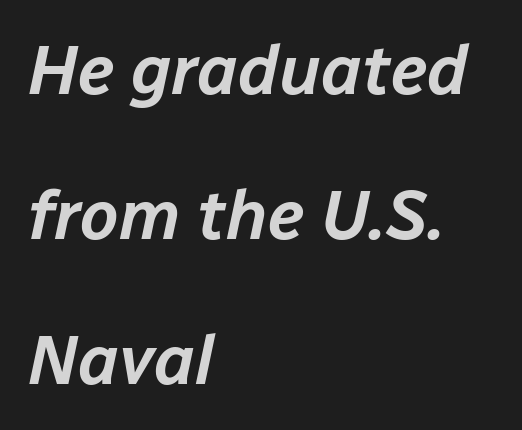
{"italic": "yes", "lean": "right", "slant_degrees": 12, "width": "normal", "stroke_contrast": "low", "x_height": "medium", "monospaced": "no", "underline": "no", "align": "left", "line_spacing": "loose", "line_spacing_ratio": 2.1, "letter_spacing": "normal", "letter_spacing_em": 0.0, "glyph_px": 69}
